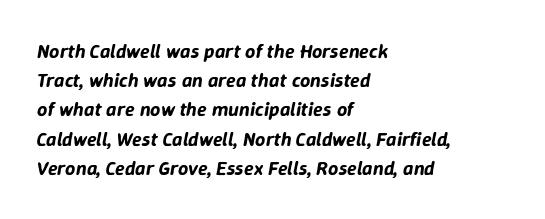
Q: Is the text italic (slanted)? A: Yes, it leans right by about 9 degrees.
Q: Is the text underlined? A: No.
Q: How is the paragraph aligned? A: Left-aligned.
Q: Is the spacing between letters normal or unusually wide? A: Normal.
Q: Is the spacing between lines tight, normal or loose? A: Normal.
